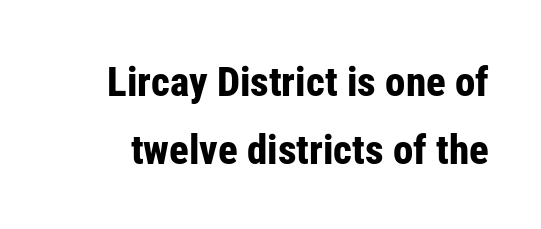
Q: Is the text bold? A: Yes.
Q: Is the text italic (slanted)? A: No, it is upright.
Q: Is the typeface a serif or a sans-serif typeface? A: Sans-serif.
Q: Is the text underlined? A: No.
Q: Is the spacing between letters normal or unusually wide? A: Normal.
Q: Is the spacing between lines tight, normal or loose? A: Normal.
Q: Width (condensed, normal, or wide)? A: Condensed.
Q: Stroke contrast? A: Low.
Q: x-height? A: Medium.
Q: Monospaced? A: No.
